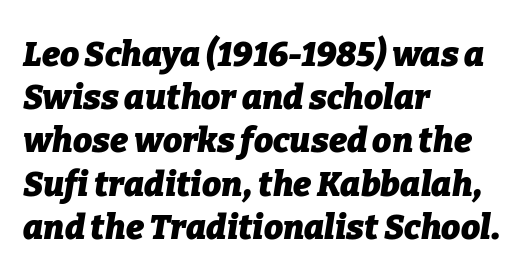
{"italic": "yes", "lean": "right", "slant_degrees": 9, "bold": "yes", "weight": "heavy", "width": "normal", "stroke_contrast": "low", "x_height": "medium", "monospaced": "no", "underline": "no", "align": "left", "line_spacing": "normal", "line_spacing_ratio": 1.27, "letter_spacing": "normal", "letter_spacing_em": 0.0, "glyph_px": 34}
